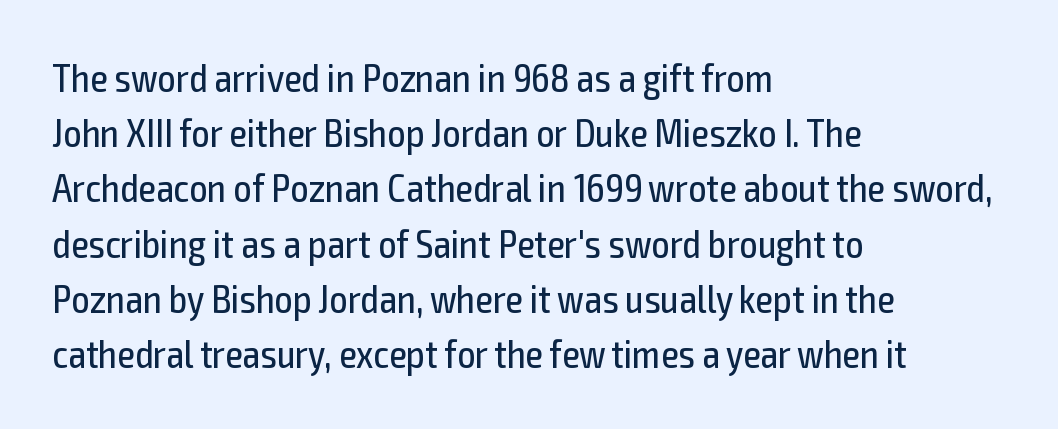
Q: Is the text bold? A: No.
Q: Is the text italic (slanted)? A: No, it is upright.
Q: Is the typeface a serif or a sans-serif typeface? A: Sans-serif.
Q: Is the text underlined? A: No.
Q: How is the paragraph aligned? A: Left-aligned.
Q: Is the spacing between letters normal or unusually wide? A: Normal.
Q: Is the spacing between lines tight, normal or loose? A: Normal.
Q: Width (condensed, normal, or wide)? A: Condensed.
Q: x-height? A: Medium.
Q: Monospaced? A: No.
